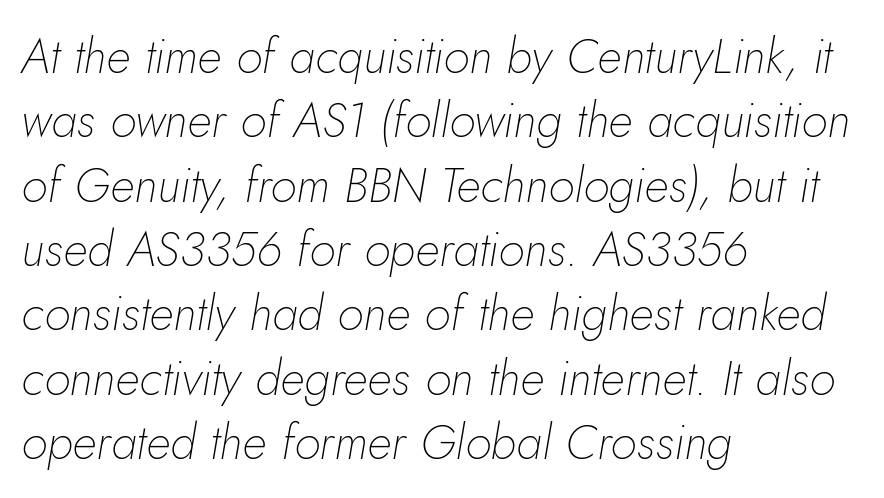
Q: Is the text bold? A: No.
Q: Is the text italic (slanted)? A: Yes, it leans right by about 5 degrees.
Q: Is the text underlined? A: No.
Q: How is the paragraph aligned? A: Left-aligned.
Q: Is the spacing between letters normal or unusually wide? A: Normal.
Q: Is the spacing between lines tight, normal or loose? A: Normal.
Q: Width (condensed, normal, or wide)? A: Normal.
Q: Stroke contrast? A: Low.
Q: x-height? A: Small.
Q: Monospaced? A: No.
